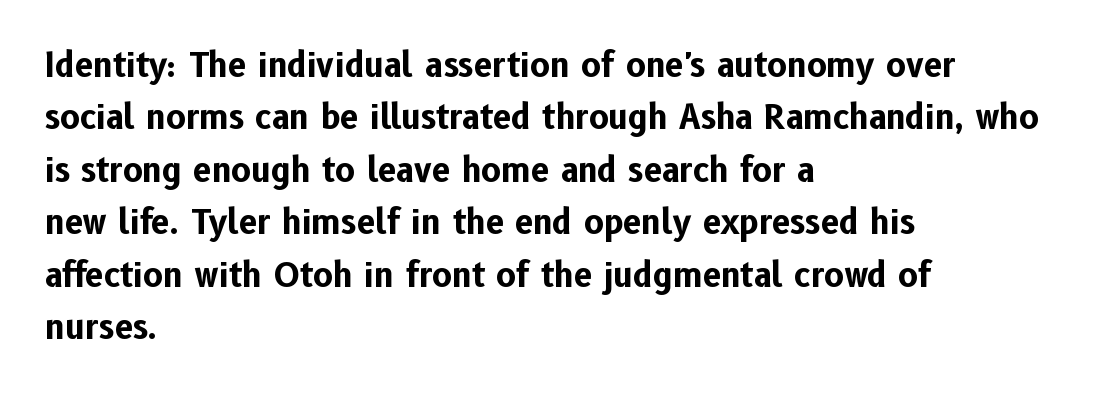
{"serif": "no", "italic": "no", "bold": "yes", "weight": "bold", "width": "normal", "stroke_contrast": "low", "x_height": "medium", "monospaced": "no", "underline": "no", "align": "left", "line_spacing": "normal", "line_spacing_ratio": 1.59, "letter_spacing": "normal", "letter_spacing_em": 0.0, "glyph_px": 33}
